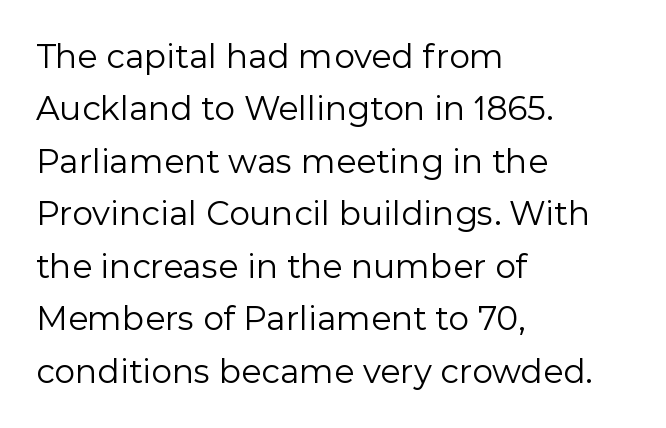
The image shows 33 px regular-weight sans-serif type, upright; set left-aligned, normal line spacing (1.59x), normal letter spacing, not underlined; a medium x-height.
